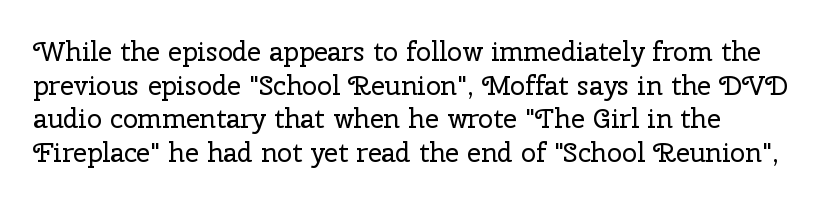
Q: Is the text bold? A: No.
Q: Is the text italic (slanted)? A: No, it is upright.
Q: Is the text underlined? A: No.
Q: Is the spacing between letters normal or unusually wide? A: Normal.
Q: Is the spacing between lines tight, normal or loose? A: Normal.
